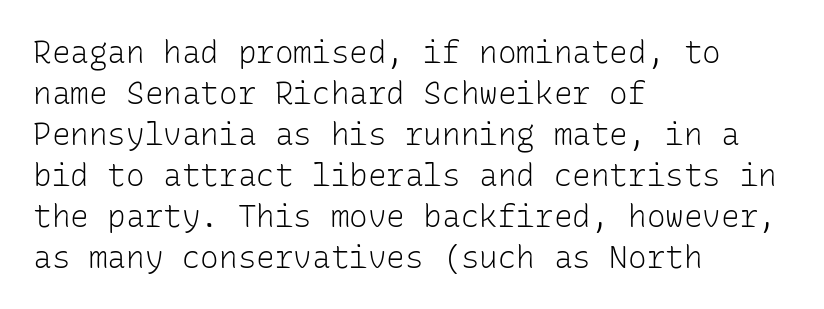
The image shows 31 px light sans-serif type, upright, monospaced; set left-aligned, normal line spacing (1.32x), normal letter spacing, not underlined; low stroke contrast and a medium x-height.
